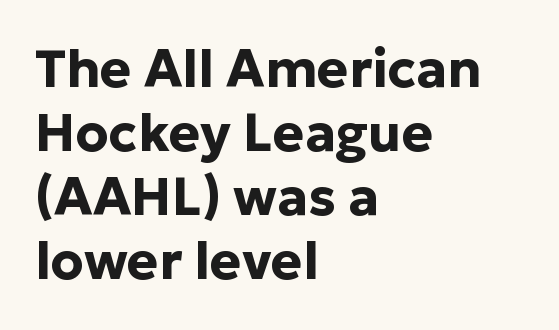
Q: Is the text bold? A: Yes.
Q: Is the text italic (slanted)? A: No, it is upright.
Q: Is the typeface a serif or a sans-serif typeface? A: Sans-serif.
Q: Is the text underlined? A: No.
Q: How is the paragraph aligned? A: Left-aligned.
Q: Is the spacing between letters normal or unusually wide? A: Normal.
Q: Width (condensed, normal, or wide)? A: Normal.
Q: Stroke contrast? A: Low.
Q: x-height? A: Medium.
Q: Monospaced? A: No.
